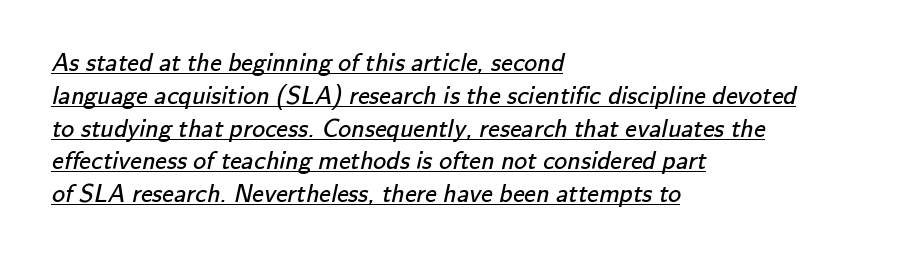
{"bold": "no", "underline": "yes", "align": "left", "line_spacing": "normal", "line_spacing_ratio": 1.26, "letter_spacing": "normal", "letter_spacing_em": 0.0, "glyph_px": 26}
